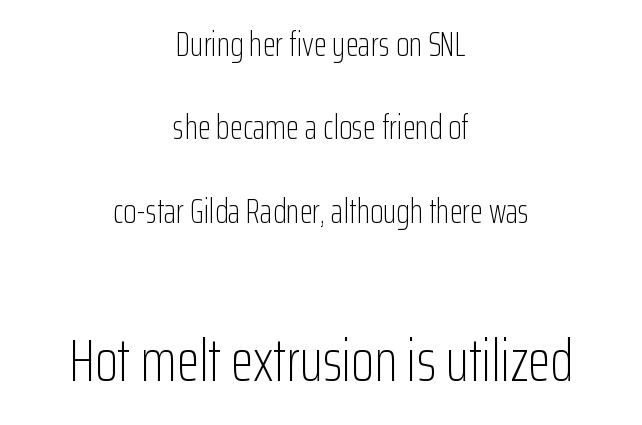
Successive baselines arrive slowly, with a big drop between each. Counters stay open thanks to moderate or lighter strokes. The words here are not underlined. Character size in the trailing block exceeds that of the leading block. Short note: letters normally spaced.
